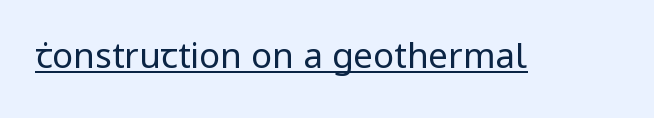
This sample uses an upright cut, with every glyph sitting square on the baseline. Do the characters align in a grid? No, the font is proportional. This is sans-serif lettering, the kind often seen on screens and signage. The type is set solid horizontally, with unmodified tracking. The cut favours lightness, reaching ordinary text weight at its darkest.
